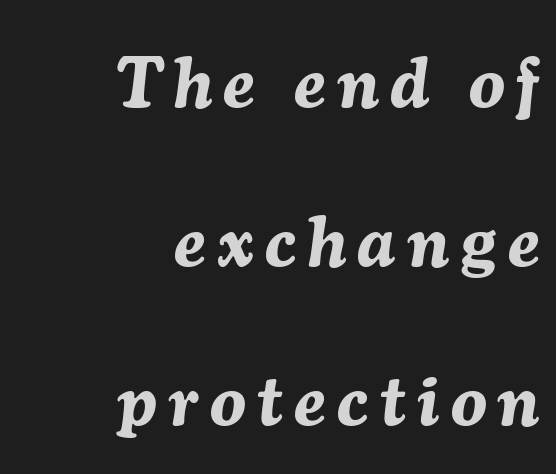
Heavy-handed strokes throughout: this text is bold. A typesetter would call this proportional, since set widths differ per character. The leading is generous, giving the passage an open texture. The specimen reads as italic at a glance. In CSS terms this would be text-align: right. Bare-footed words on every line.
